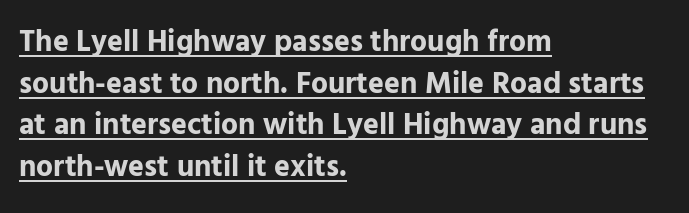
Q: Is the text bold? A: Yes.
Q: Is the text italic (slanted)? A: No, it is upright.
Q: Is the typeface a serif or a sans-serif typeface? A: Sans-serif.
Q: Is the text underlined? A: Yes.
Q: How is the paragraph aligned? A: Left-aligned.
Q: Is the spacing between letters normal or unusually wide? A: Normal.
Q: Is the spacing between lines tight, normal or loose? A: Normal.
Q: Width (condensed, normal, or wide)? A: Normal.
Q: Stroke contrast? A: Low.
Q: x-height? A: Medium.
Q: Monospaced? A: No.
